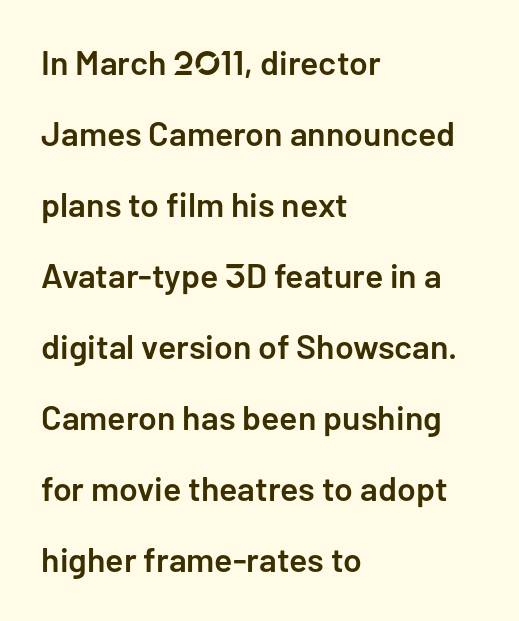
{"serif": "no", "italic": "no", "bold": "semi", "weight": "semibold", "width": "normal", "stroke_contrast": "low", "x_height": "medium", "monospaced": "no", "underline": "no", "align": "left", "line_spacing": "loose", "line_spacing_ratio": 2.09, "letter_spacing": "normal", "letter_spacing_em": 0.0, "glyph_px": 34}
